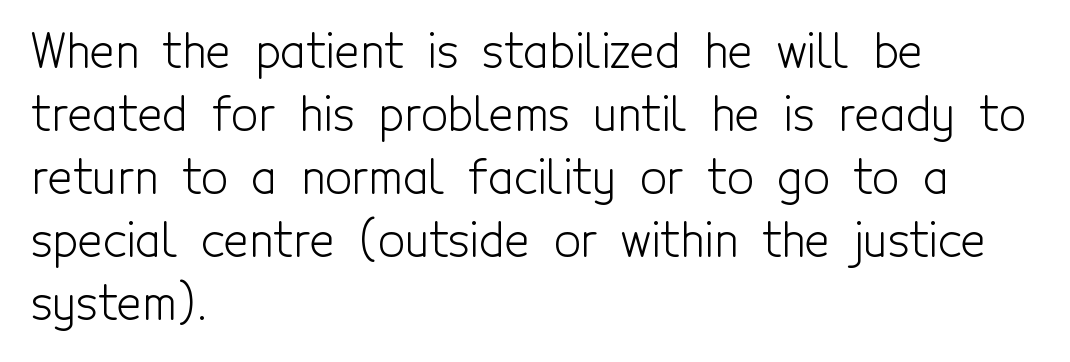
Underlining? Definitely not there. Is the letter spacing exaggerated? No — it looks like the ordinary default. Casual observation: everything's shoved over to the left. The passage shown is typed in a proportional face where columns would drift. Examine the stroke ends and you'll find no serifs.
